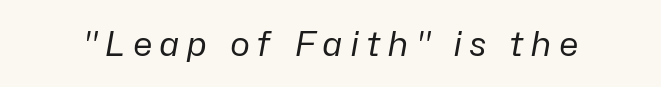
The face used here is proportionally spaced, like ordinary book or web type. Characters are canted at an angle relative to the baseline's perpendicular. No word sits above an underline. The line texture is sparse and dotted thanks to wide tracking. Bold? No — there's no thickening of the strokes.
